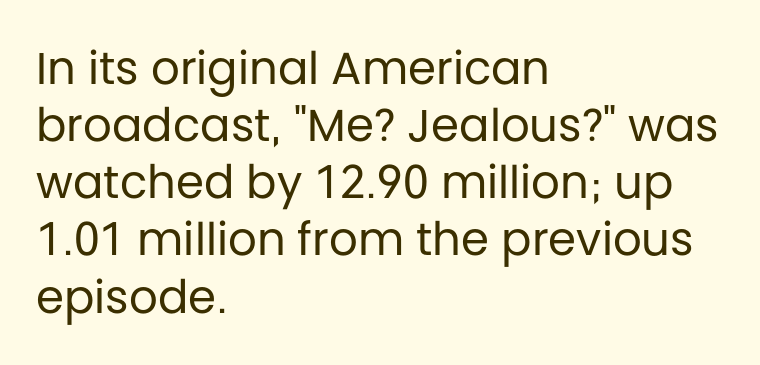
Q: Is the text bold? A: No.
Q: Is the text italic (slanted)? A: No, it is upright.
Q: Is the typeface a serif or a sans-serif typeface? A: Sans-serif.
Q: Is the text underlined? A: No.
Q: How is the paragraph aligned? A: Left-aligned.
Q: Is the spacing between letters normal or unusually wide? A: Normal.
Q: Is the spacing between lines tight, normal or loose? A: Normal.
Q: Width (condensed, normal, or wide)? A: Normal.
Q: Stroke contrast? A: Low.
Q: x-height? A: Large.
Q: Monospaced? A: No.
